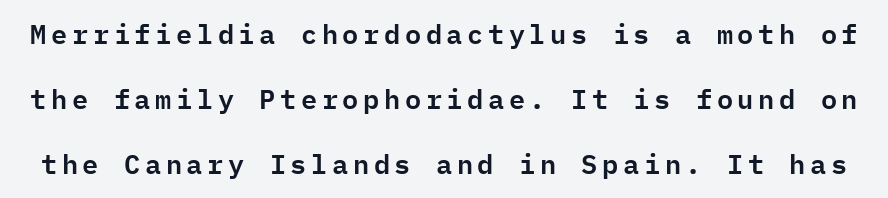
Q: Is the text italic (slanted)? A: No, it is upright.
Q: Is the text underlined? A: No.
Q: Is the spacing between lines tight, normal or loose? A: Loose.
